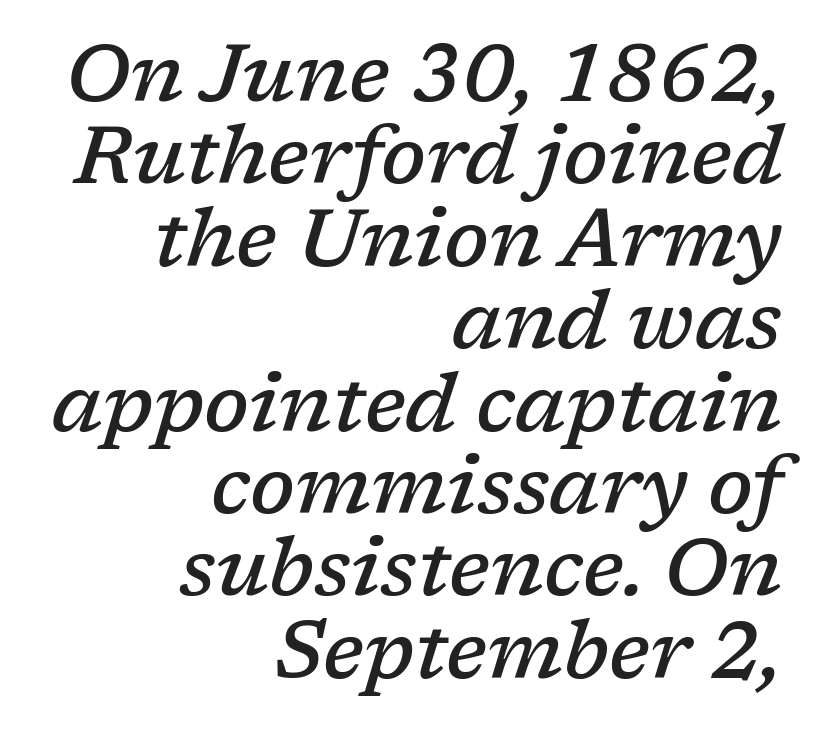
{"serif": "yes", "italic": "yes", "lean": "right", "slant_degrees": 17, "bold": "semi", "weight": "semibold", "width": "normal", "stroke_contrast": "low", "x_height": "medium", "monospaced": "no", "underline": "no", "align": "right", "line_spacing": "tight", "line_spacing_ratio": 1.03, "letter_spacing": "normal", "letter_spacing_em": 0.0, "glyph_px": 80}
